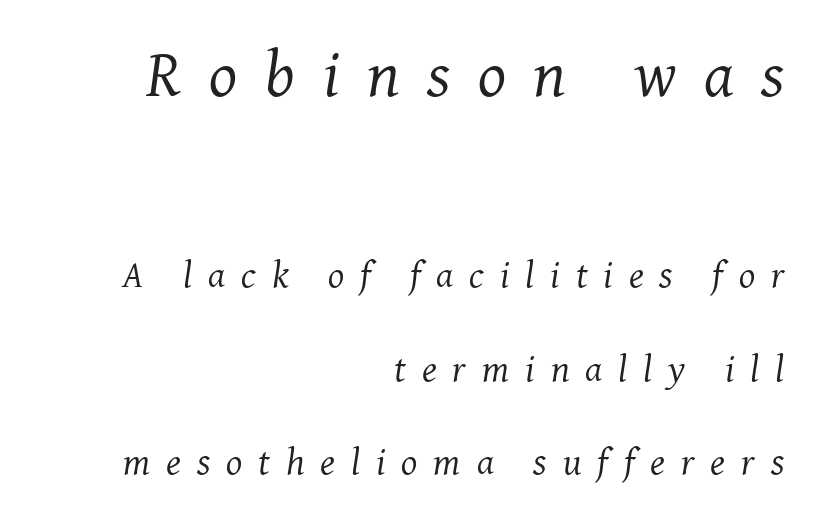
The image shows 66 px regular-weight serif type, italic (leaning right); set right-aligned, loose line spacing (2.45x), unusually wide letter spacing (+0.42 em), not underlined; the first (top) block is 1.74x larger; medium stroke contrast and a medium x-height.
